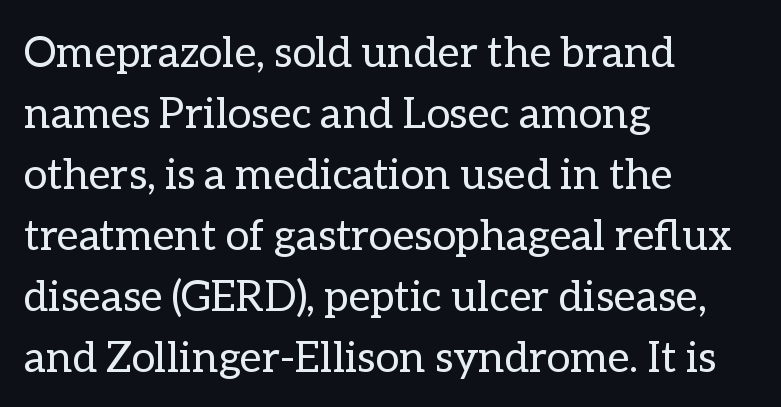
The image shows 43 px regular-weight type, upright; set left-aligned, normal line spacing (1.42x), normal letter spacing, not underlined; low stroke contrast and a medium x-height.
